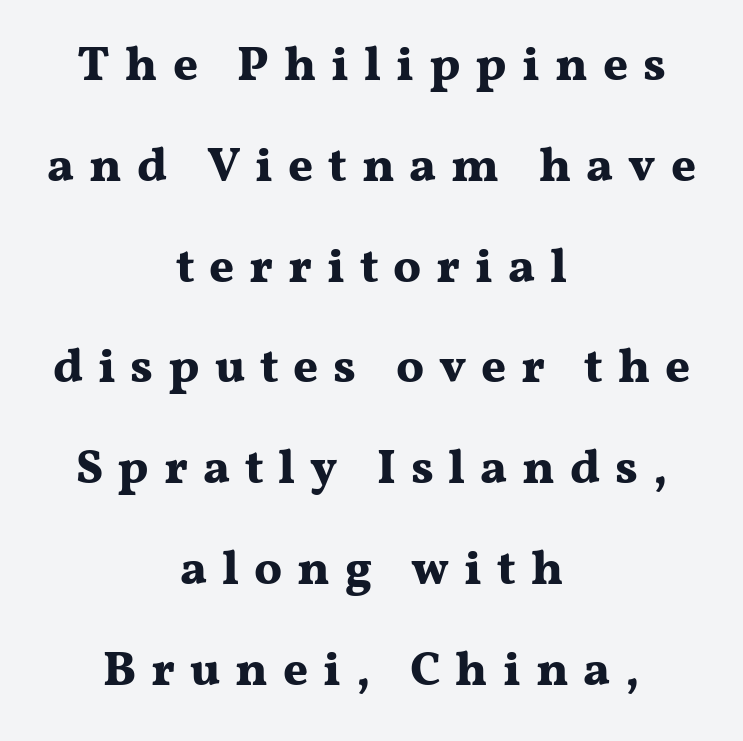
{"serif": "yes", "italic": "no", "bold": "yes", "weight": "bold", "width": "wide", "stroke_contrast": "medium", "x_height": "medium", "monospaced": "no", "underline": "no", "align": "center", "line_spacing": "loose", "line_spacing_ratio": 2.1, "letter_spacing": "wide", "letter_spacing_em": 0.31, "glyph_px": 48}
